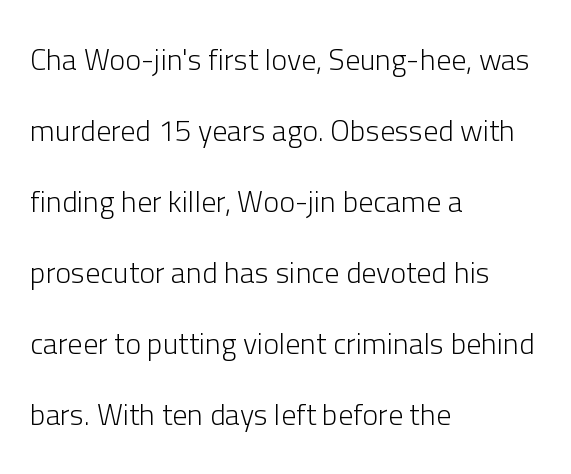
The image shows 30 px light sans-serif type, upright; set left-aligned, loose line spacing (2.37x), normal letter spacing, not underlined; low stroke contrast and a medium x-height.
